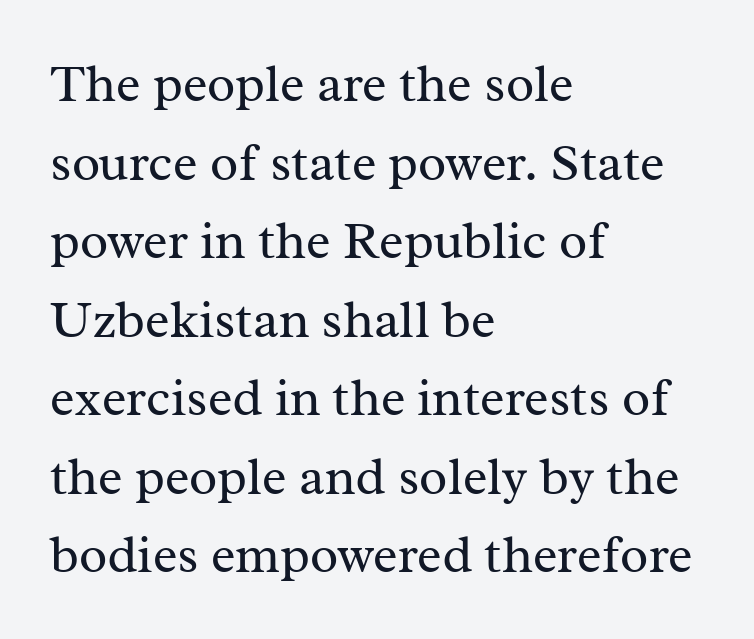
Q: Is the text bold? A: No.
Q: Is the text italic (slanted)? A: No, it is upright.
Q: Is the typeface a serif or a sans-serif typeface? A: Serif.
Q: Is the text underlined? A: No.
Q: How is the paragraph aligned? A: Left-aligned.
Q: Is the spacing between letters normal or unusually wide? A: Normal.
Q: Is the spacing between lines tight, normal or loose? A: Normal.
Q: Width (condensed, normal, or wide)? A: Normal.
Q: Stroke contrast? A: Medium.
Q: x-height? A: Medium.
Q: Monospaced? A: No.
